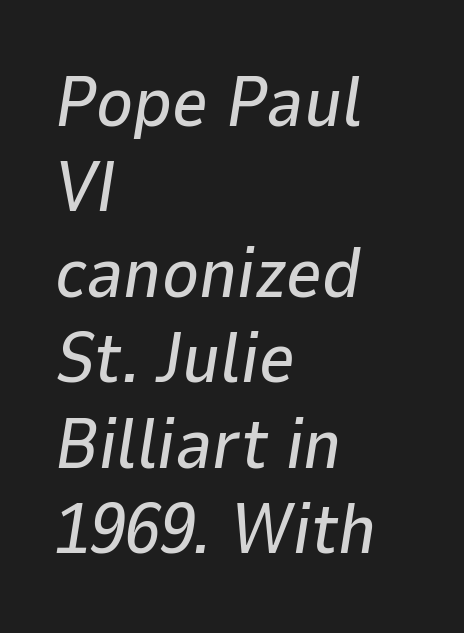
Italic? Definitely — the glyphs are oblique. Spacing verdict: proportional, widths tailored to each character. This rendering features lettering with no underline. Line starts are locked; line ends wander. The line texture is even and compact thanks to regular tracking.
